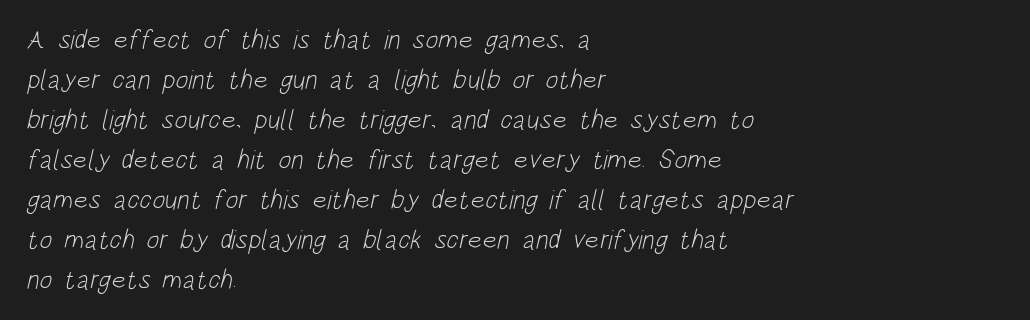
Q: Is the text bold? A: No.
Q: Is the text underlined? A: No.
Q: How is the paragraph aligned? A: Left-aligned.
Q: Is the spacing between letters normal or unusually wide? A: Normal.
Q: Is the spacing between lines tight, normal or loose? A: Normal.
